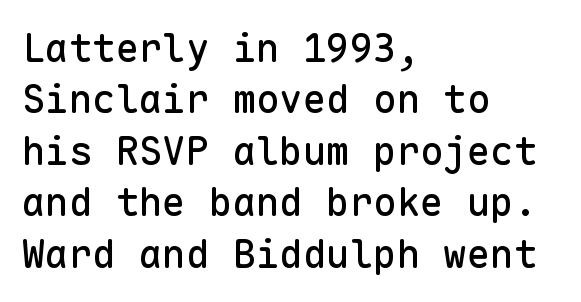
The image shows 39 px sans-serif type, upright, monospaced; set left-aligned, normal line spacing (1.32x), normal letter spacing, not underlined; low stroke contrast and a medium x-height.
